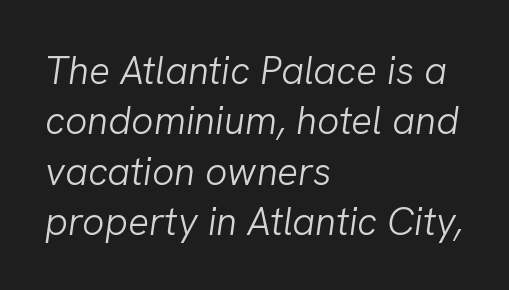
{"italic": "yes", "lean": "right", "slant_degrees": 8, "bold": "no", "weight": "light", "width": "normal", "stroke_contrast": "low", "x_height": "medium", "monospaced": "no", "underline": "no", "align": "left", "line_spacing": "normal", "line_spacing_ratio": 1.29, "letter_spacing": "normal", "letter_spacing_em": 0.0, "glyph_px": 39}
